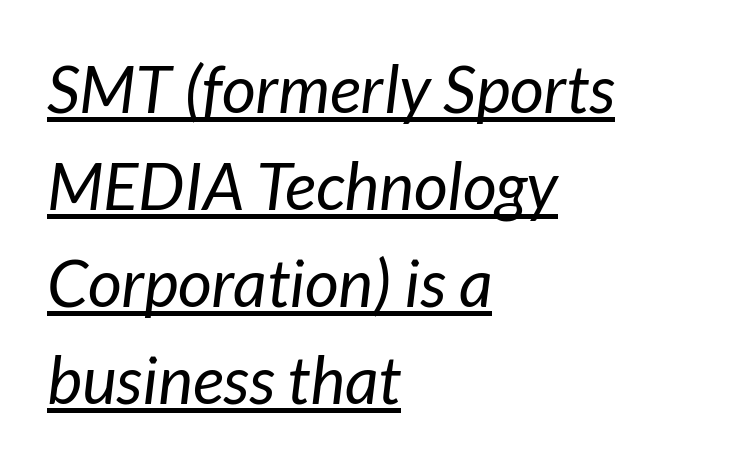
Yep, that's italic — everything's leaning. One glance says typical: line gaps are just what's usual. The cut favours lightness, reaching ordinary text weight at its darkest. The rag falls on the right side of this text block.
